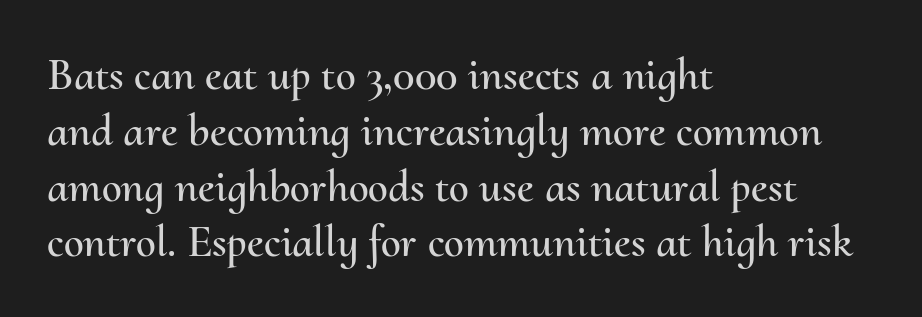
Q: Is the text italic (slanted)? A: No, it is upright.
Q: Is the text underlined? A: No.
Q: How is the paragraph aligned? A: Left-aligned.
Q: Is the spacing between letters normal or unusually wide? A: Normal.
Q: Width (condensed, normal, or wide)? A: Normal.
Q: Stroke contrast? A: Medium.
Q: x-height? A: Small.
Q: Monospaced? A: No.
